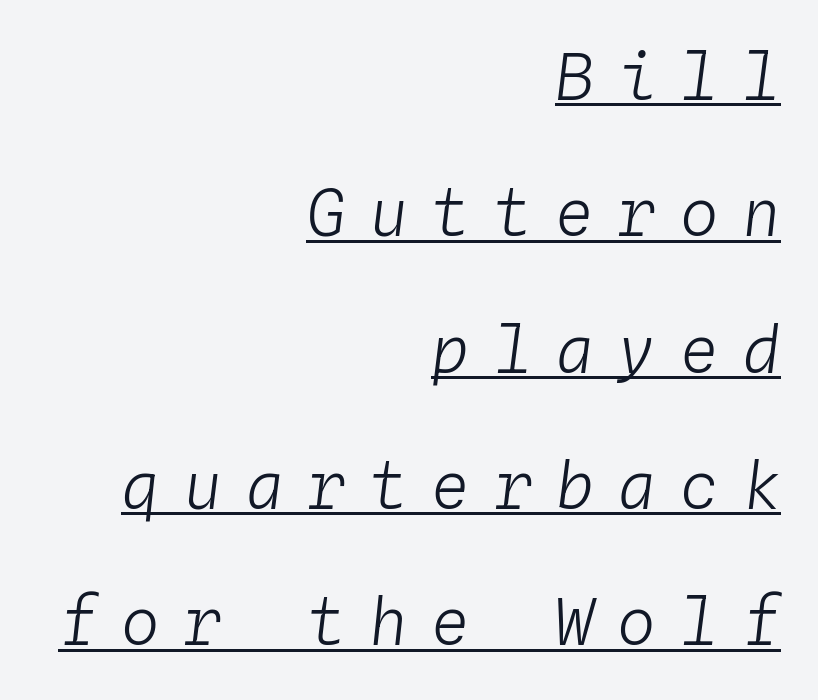
{"italic": "yes", "lean": "right", "slant_degrees": 4, "bold": "no", "weight": "light", "width": "normal", "stroke_contrast": "low", "x_height": "medium", "monospaced": "yes", "underline": "yes", "align": "right", "line_spacing": "loose", "line_spacing_ratio": 2.13, "letter_spacing": "wide", "letter_spacing_em": 0.37, "glyph_px": 64}
